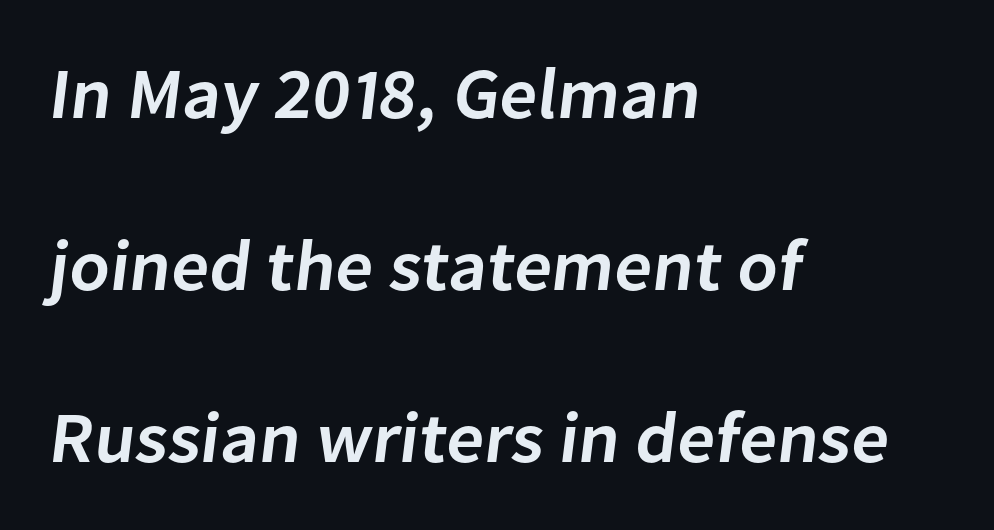
Q: Is the text bold? A: Semi-bold.
Q: Is the typeface a serif or a sans-serif typeface? A: Sans-serif.
Q: Is the text underlined? A: No.
Q: How is the paragraph aligned? A: Left-aligned.
Q: Is the spacing between letters normal or unusually wide? A: Normal.
Q: Is the spacing between lines tight, normal or loose? A: Loose.
Q: Width (condensed, normal, or wide)? A: Normal.
Q: Stroke contrast? A: Low.
Q: x-height? A: Medium.
Q: Monospaced? A: No.
